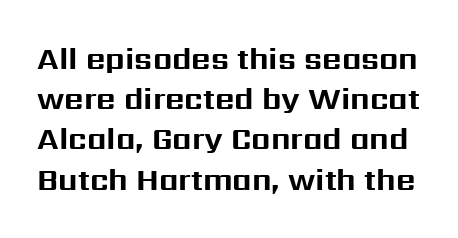
The letters are bold, with thick, heavy strokes. Tall strokes in this sample are plumb rather than angled. Underlining? Definitely not there. The passage shown is typed in a proportional face where columns would drift. How are the letters spaced? Ordinarily, with no added tracking. I'd call this a sans setting — the letters go barefoot.
